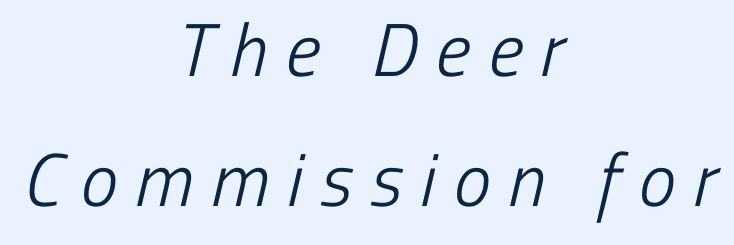
{"serif": "no", "bold": "no", "weight": "light", "width": "condensed", "stroke_contrast": "low", "x_height": "medium", "monospaced": "no", "underline": "no", "align": "center", "line_spacing_ratio": 1.74, "letter_spacing": "wide", "letter_spacing_em": 0.24, "glyph_px": 75}
